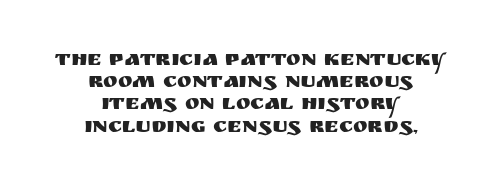
{"italic": "no", "underline": "no", "align": "center", "line_spacing": "tight", "line_spacing_ratio": 1.01, "letter_spacing": "normal", "letter_spacing_em": 0.0, "glyph_px": 22}
